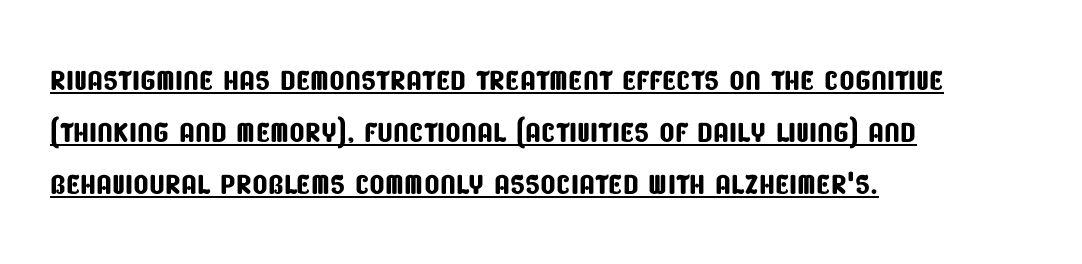
Like a heading marked for emphasis, these lines bear an underscore. These lines are rendered in a variable-pitch font. Regarding leading, the lines here are spaced in the standard way. This rendering uses left alignment, leaving the right contour irregular.
